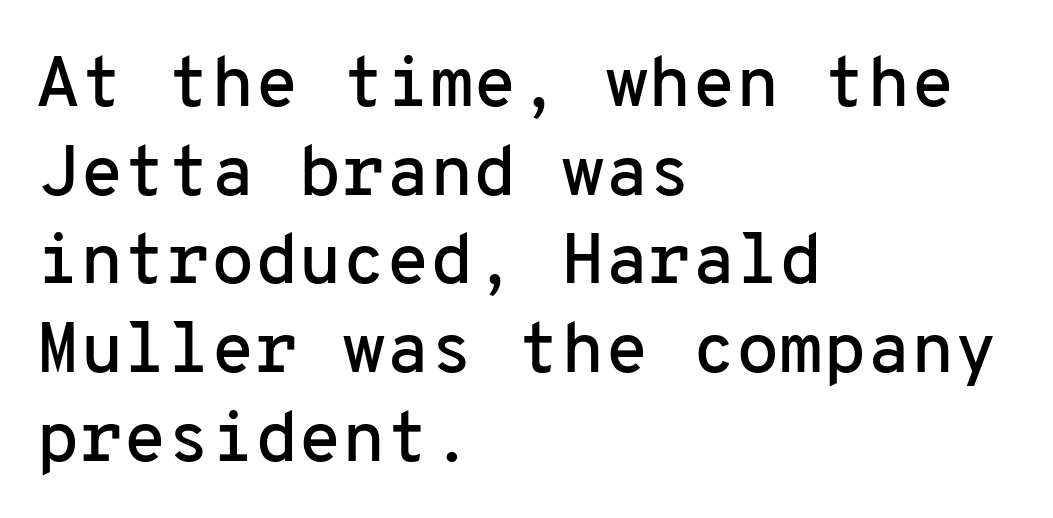
In terms of posture, this sample is upright. These lines are composed in type without serifs. Spacing verdict: monospaced, one width for all characters. The foot of each line stays bare and open. Whoever set this chose a conventional vertical rhythm. Each line starts at the same left margin while the right side varies.
